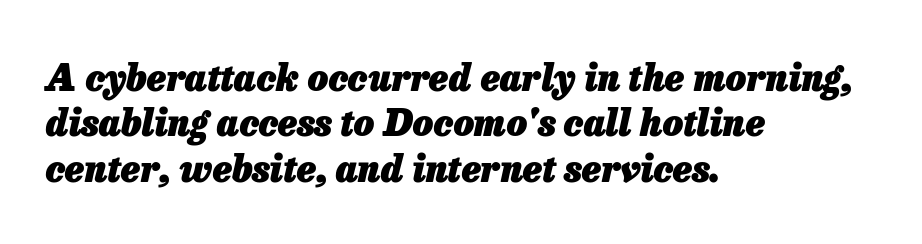
Q: Is the text bold? A: Yes.
Q: Is the text italic (slanted)? A: Yes, it leans right by about 13 degrees.
Q: Is the text underlined? A: No.
Q: How is the paragraph aligned? A: Left-aligned.
Q: Is the spacing between letters normal or unusually wide? A: Normal.
Q: Is the spacing between lines tight, normal or loose? A: Normal.
Q: Width (condensed, normal, or wide)? A: Normal.
Q: Stroke contrast? A: Low.
Q: x-height? A: Medium.
Q: Monospaced? A: No.
